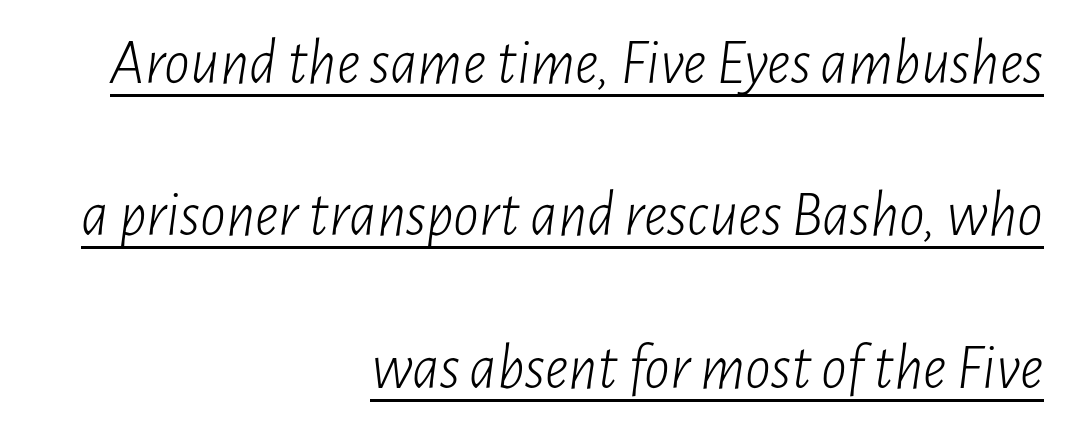
{"italic": "yes", "lean": "right", "slant_degrees": 7, "bold": "no", "weight": "light", "width": "condensed", "stroke_contrast": "low", "x_height": "medium", "monospaced": "no", "underline": "yes", "align": "right", "line_spacing": "loose", "line_spacing_ratio": 2.38, "letter_spacing": "normal", "letter_spacing_em": 0.0, "glyph_px": 64}
